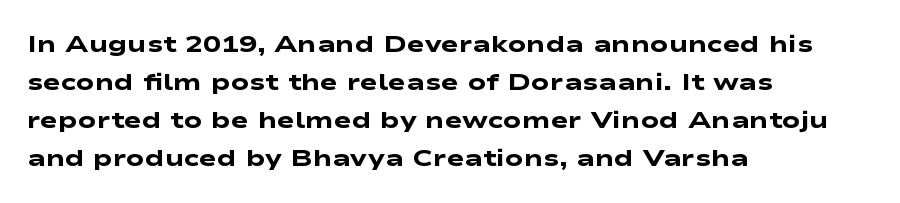
Q: Is the text bold? A: Yes.
Q: Is the text underlined? A: No.
Q: How is the paragraph aligned? A: Left-aligned.
Q: Is the spacing between letters normal or unusually wide? A: Normal.
Q: Is the spacing between lines tight, normal or loose? A: Normal.
